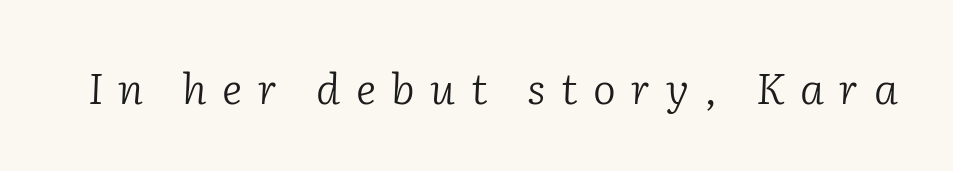
{"serif": "yes", "italic": "yes", "lean": "right", "slant_degrees": 2, "bold": "no", "weight": "light", "width": "normal", "stroke_contrast": "low", "x_height": "medium", "monospaced": "no", "underline": "no", "letter_spacing": "wide", "letter_spacing_em": 0.36, "glyph_px": 43}
